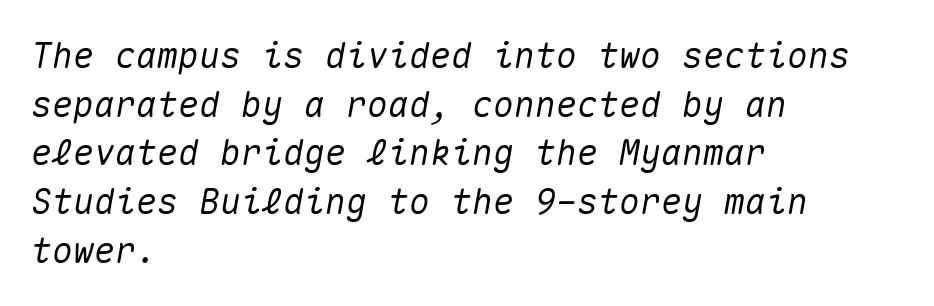
Q: Is the text italic (slanted)? A: Yes, it leans right by about 10 degrees.
Q: Is the text underlined? A: No.
Q: How is the paragraph aligned? A: Left-aligned.
Q: Is the spacing between letters normal or unusually wide? A: Normal.
Q: Is the spacing between lines tight, normal or loose? A: Normal.
Q: Width (condensed, normal, or wide)? A: Normal.
Q: Stroke contrast? A: Medium.
Q: x-height? A: Medium.
Q: Monospaced? A: Yes.
